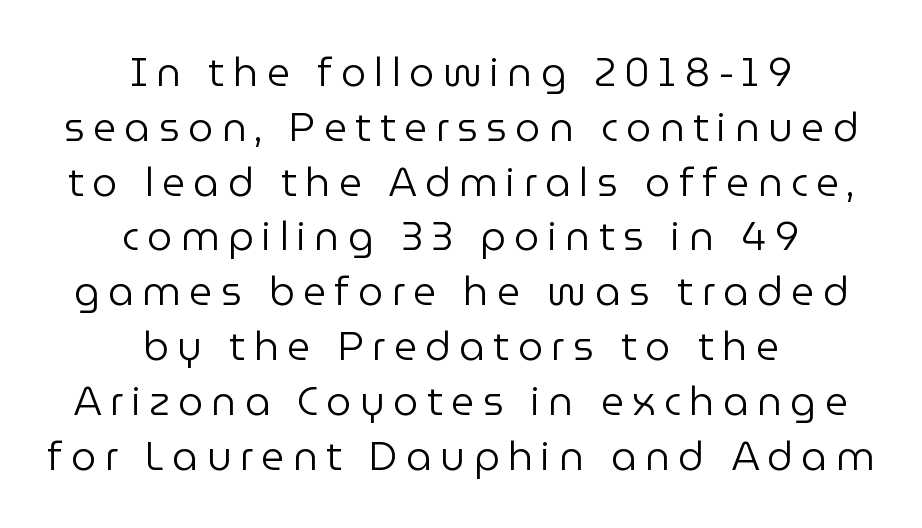
The image shows 40 px regular-weight sans-serif type, upright; set centered, normal line spacing (1.37x), unusually wide letter spacing (+0.21 em), not underlined; low stroke contrast and a medium x-height.
